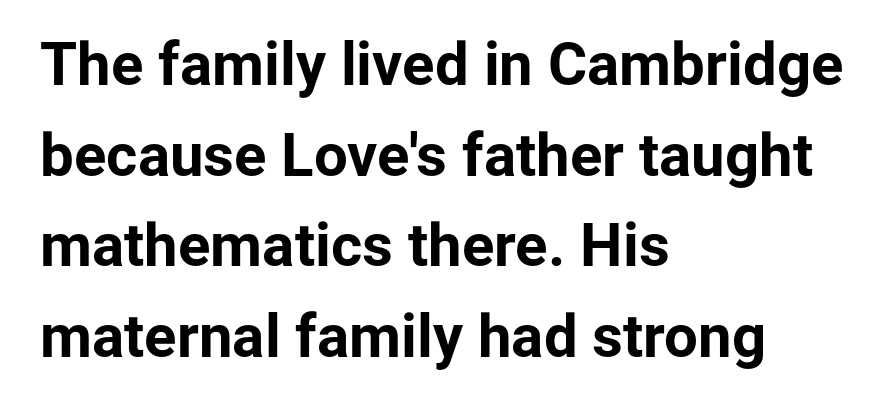
The image shows 60 px bold sans-serif type, upright; set left-aligned, normal line spacing (1.51x), normal letter spacing, not underlined; low stroke contrast and a medium x-height.
